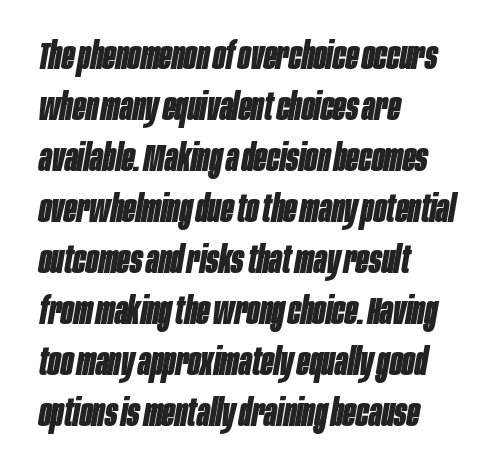
Q: Is the text bold? A: Yes.
Q: Is the text italic (slanted)? A: Yes, it leans right by about 10 degrees.
Q: Is the text underlined? A: No.
Q: How is the paragraph aligned? A: Left-aligned.
Q: Is the spacing between letters normal or unusually wide? A: Normal.
Q: Is the spacing between lines tight, normal or loose? A: Normal.
Q: Width (condensed, normal, or wide)? A: Condensed.
Q: Stroke contrast? A: Low.
Q: x-height? A: Large.
Q: Monospaced? A: No.
